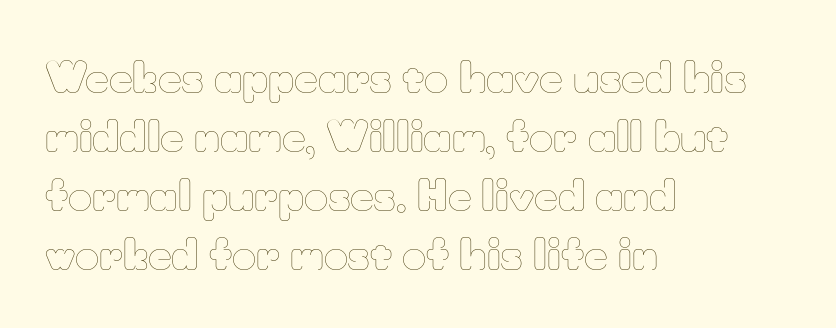
{"italic": "no", "bold": "no", "weight": "thin", "width": "normal", "stroke_contrast": "low", "x_height": "small", "monospaced": "no", "underline": "no", "align": "left", "line_spacing": "normal", "line_spacing_ratio": 1.44, "letter_spacing": "normal", "letter_spacing_em": 0.0, "glyph_px": 41}
